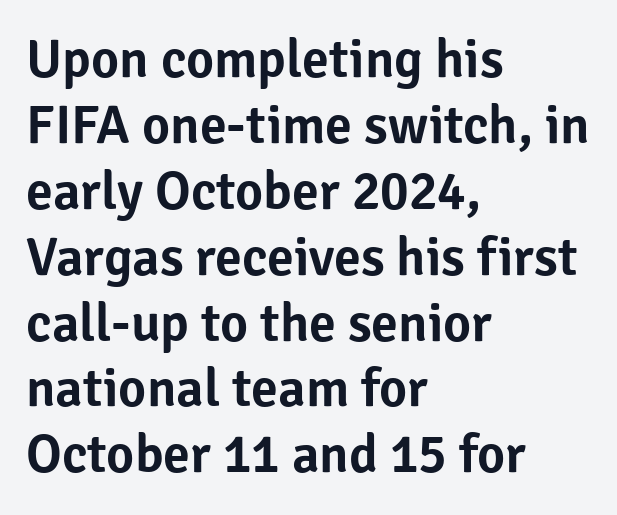
{"serif": "no", "italic": "no", "width": "normal", "stroke_contrast": "low", "x_height": "medium", "monospaced": "no", "underline": "no", "align": "left", "line_spacing_ratio": 1.22, "letter_spacing": "normal", "letter_spacing_em": 0.0, "glyph_px": 54}
